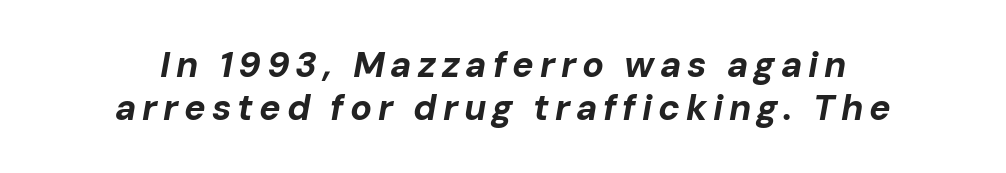
{"italic": "yes", "lean": "right", "slant_degrees": 10, "bold": "yes", "weight": "bold", "width": "normal", "stroke_contrast": "low", "x_height": "medium", "monospaced": "no", "underline": "no", "align": "center", "line_spacing_ratio": 1.19, "glyph_px": 36}
